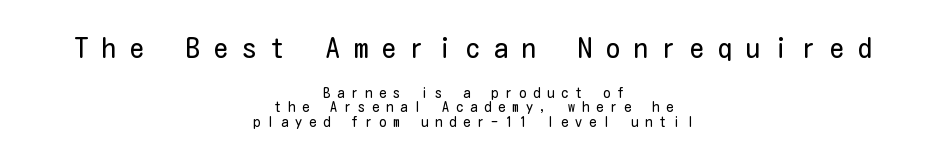
Q: Is the text bold? A: No.
Q: Is the text italic (slanted)? A: No, it is upright.
Q: Is the typeface a serif or a sans-serif typeface? A: Sans-serif.
Q: Is the text underlined? A: No.
Q: How is the paragraph aligned? A: Centered.
Q: Is the spacing between letters normal or unusually wide? A: Unusually wide.
Q: Is the spacing between lines tight, normal or loose? A: Tight.
Q: Which block of text is set in a larger size, the first (top) or the second (bottom)? A: The first (top) one.
Q: Width (condensed, normal, or wide)? A: Condensed.
Q: Stroke contrast? A: Low.
Q: x-height? A: Medium.
